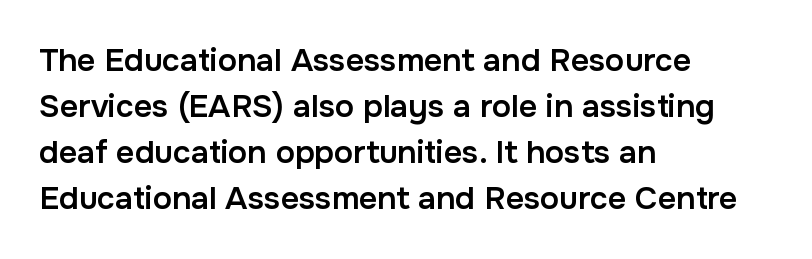
{"serif": "no", "italic": "no", "bold": "semi", "weight": "semibold", "width": "normal", "stroke_contrast": "low", "x_height": "medium", "monospaced": "no", "underline": "no", "align": "left", "line_spacing": "normal", "line_spacing_ratio": 1.44, "letter_spacing": "normal", "letter_spacing_em": 0.0, "glyph_px": 32}
